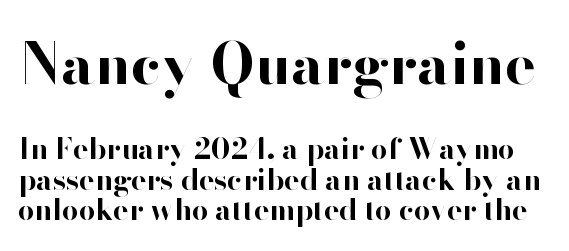
The letters sit at their default tracking, neither squeezed nor spread. Pretty heavy lettering here — definitely bold. Style check: upright. Spacing verdict: proportional, widths tailored to each character. Has an underline been added? It has not. Vertical spacing — tight.
